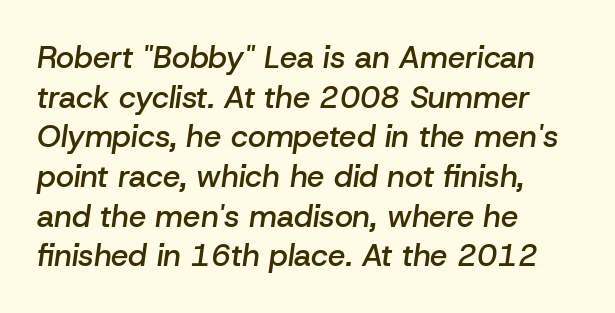
{"italic": "yes", "lean": "right", "slant_degrees": 8, "bold": "semi", "weight": "semibold", "width": "normal", "stroke_contrast": "low", "x_height": "medium", "monospaced": "no", "underline": "no", "align": "left", "line_spacing": "normal", "line_spacing_ratio": 1.28, "letter_spacing": "normal", "letter_spacing_em": 0.0, "glyph_px": 31}
